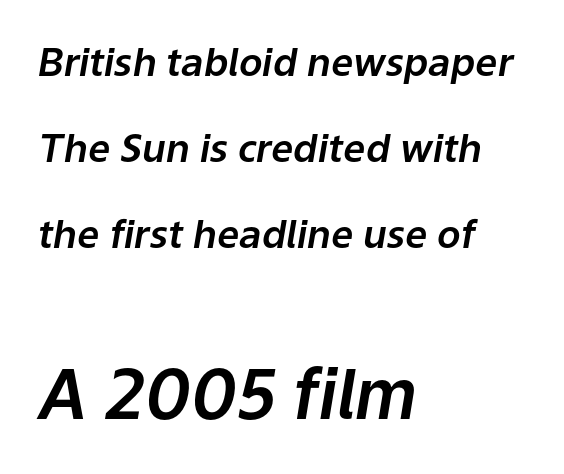
The image shows 69 px text type, italic (leaning right); set left-aligned, loose line spacing (2.21x), normal letter spacing, not underlined; the second (bottom) block is 1.77x larger; low stroke contrast and a medium x-height.
